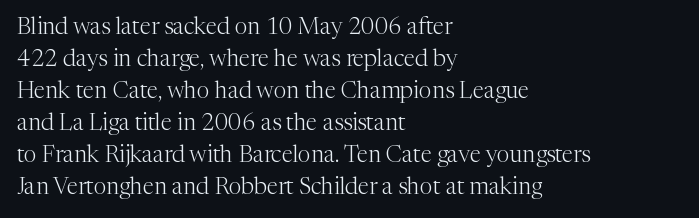
The image shows 23 px text type, upright; set left-aligned, normal line spacing (1.39x), normal letter spacing, not underlined.
